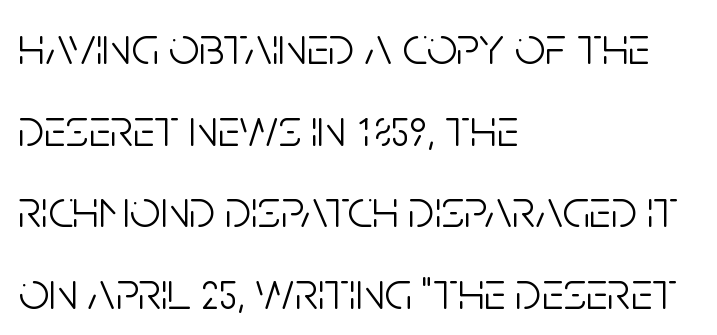
Q: Is the text bold? A: No.
Q: Is the text italic (slanted)? A: No, it is upright.
Q: Is the typeface a serif or a sans-serif typeface? A: Sans-serif.
Q: Is the text underlined? A: No.
Q: How is the paragraph aligned? A: Left-aligned.
Q: Is the spacing between letters normal or unusually wide? A: Normal.
Q: Is the spacing between lines tight, normal or loose? A: Normal.
Q: Width (condensed, normal, or wide)? A: Condensed.
Q: Stroke contrast? A: Low.
Q: x-height? A: Large.
Q: Monospaced? A: No.
